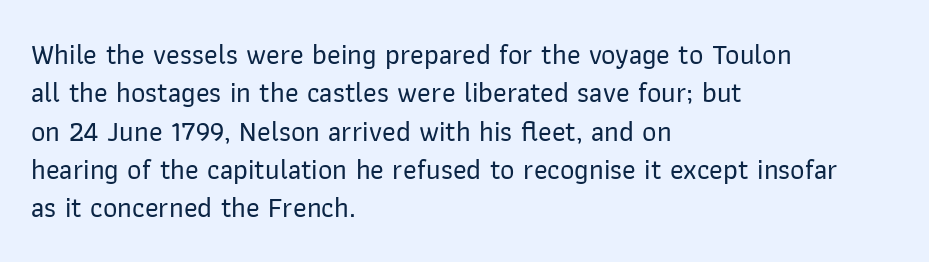
Q: Is the text italic (slanted)? A: No, it is upright.
Q: Is the typeface a serif or a sans-serif typeface? A: Sans-serif.
Q: Is the text underlined? A: No.
Q: How is the paragraph aligned? A: Left-aligned.
Q: Is the spacing between letters normal or unusually wide? A: Normal.
Q: Is the spacing between lines tight, normal or loose? A: Normal.
Q: Width (condensed, normal, or wide)? A: Normal.
Q: Stroke contrast? A: Low.
Q: x-height? A: Medium.
Q: Monospaced? A: No.
